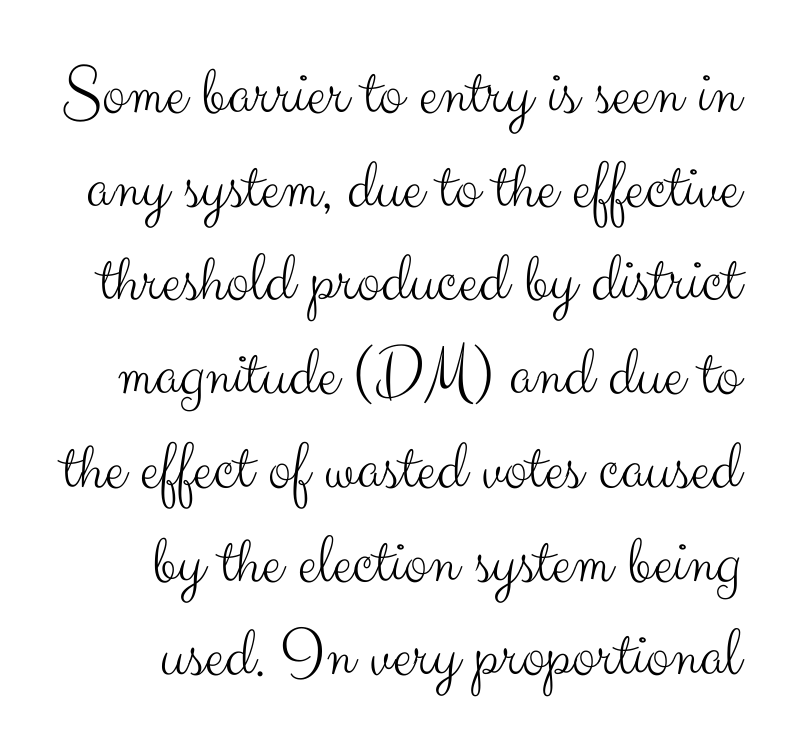
Q: Is the text bold? A: No.
Q: Is the text italic (slanted)? A: Yes.
Q: Is the typeface a serif or a sans-serif typeface? A: Sans-serif.
Q: Is the text underlined? A: No.
Q: How is the paragraph aligned? A: Right-aligned.
Q: Is the spacing between letters normal or unusually wide? A: Normal.
Q: Is the spacing between lines tight, normal or loose? A: Normal.
Q: Width (condensed, normal, or wide)? A: Normal.
Q: Stroke contrast? A: Medium.
Q: x-height? A: Small.
Q: Monospaced? A: No.
